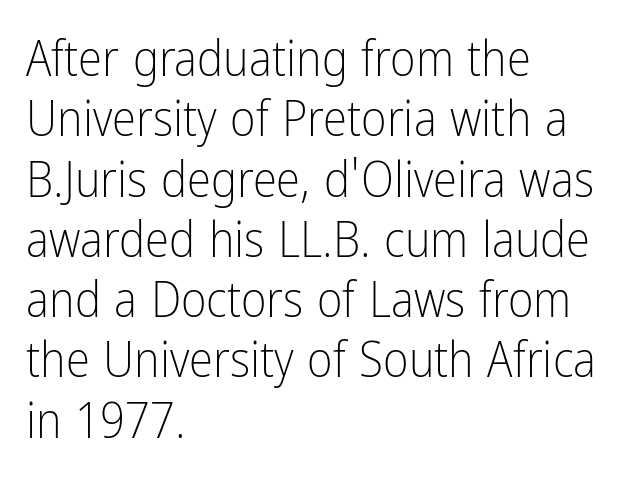
Q: Is the text bold? A: No.
Q: Is the text italic (slanted)? A: No, it is upright.
Q: Is the typeface a serif or a sans-serif typeface? A: Sans-serif.
Q: Is the text underlined? A: No.
Q: How is the paragraph aligned? A: Left-aligned.
Q: Is the spacing between letters normal or unusually wide? A: Normal.
Q: Width (condensed, normal, or wide)? A: Condensed.
Q: Stroke contrast? A: Low.
Q: x-height? A: Medium.
Q: Monospaced? A: No.
